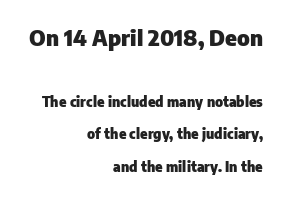
{"italic": "no", "bold": "yes", "underline": "no", "align": "right", "line_spacing": "loose", "line_spacing_ratio": 2.33, "letter_spacing": "normal", "letter_spacing_em": 0.0, "larger_block": "first", "size_ratio": 1.57, "glyph_px": 22}
